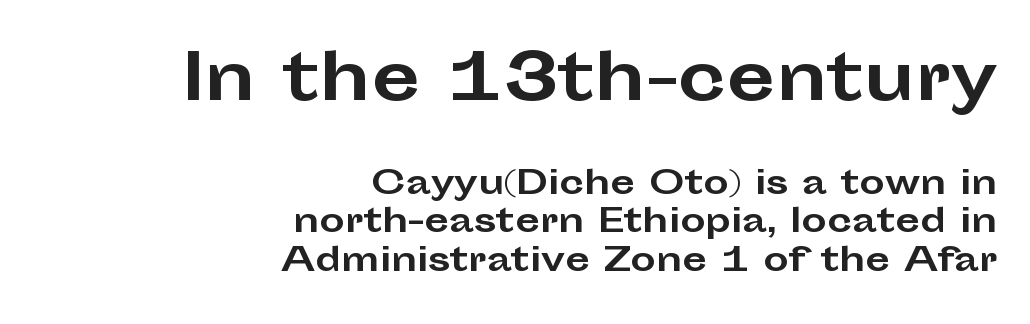
Q: Is the text bold? A: Yes.
Q: Is the text italic (slanted)? A: No, it is upright.
Q: Is the typeface a serif or a sans-serif typeface? A: Sans-serif.
Q: Is the text underlined? A: No.
Q: How is the paragraph aligned? A: Right-aligned.
Q: Is the spacing between letters normal or unusually wide? A: Normal.
Q: Which block of text is set in a larger size, the first (top) or the second (bottom)? A: The first (top) one.
Q: Width (condensed, normal, or wide)? A: Wide.
Q: Stroke contrast? A: Low.
Q: x-height? A: Medium.
Q: Monospaced? A: No.
